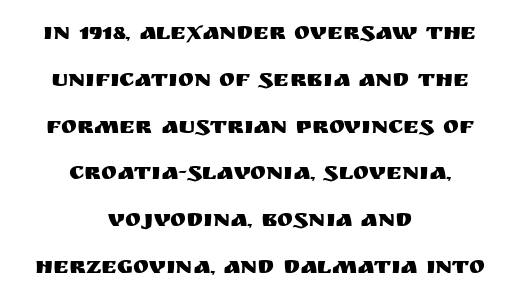
The image shows 24 px text type, upright; set centered, loose line spacing (1.95x), normal letter spacing, not underlined.
